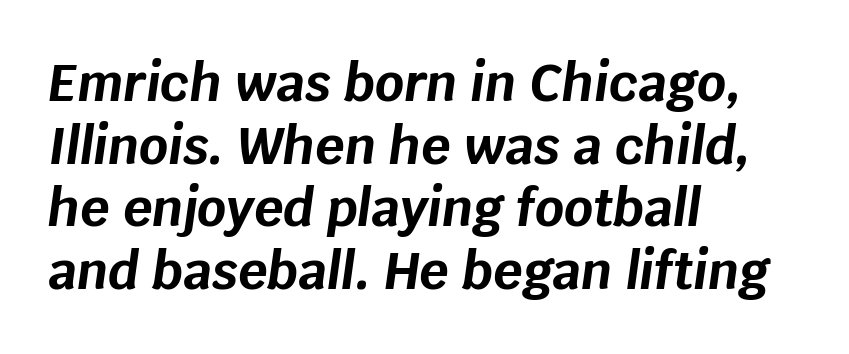
{"italic": "yes", "lean": "right", "slant_degrees": 8, "bold": "yes", "weight": "bold", "width": "normal", "stroke_contrast": "low", "x_height": "large", "monospaced": "no", "underline": "no", "align": "left", "line_spacing_ratio": 1.23, "letter_spacing": "normal", "letter_spacing_em": 0.0, "glyph_px": 51}
